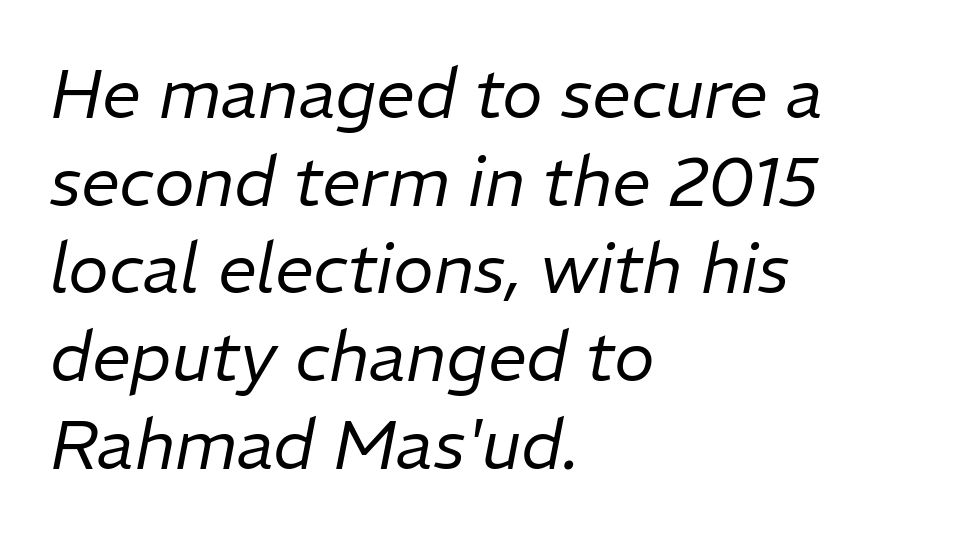
Rendered with sloped, italic letterforms. Each row of text sits above clean, open space. Think of a printed novel: that variable character pitch is what you see here. No extra ink here — the face is not bold.
